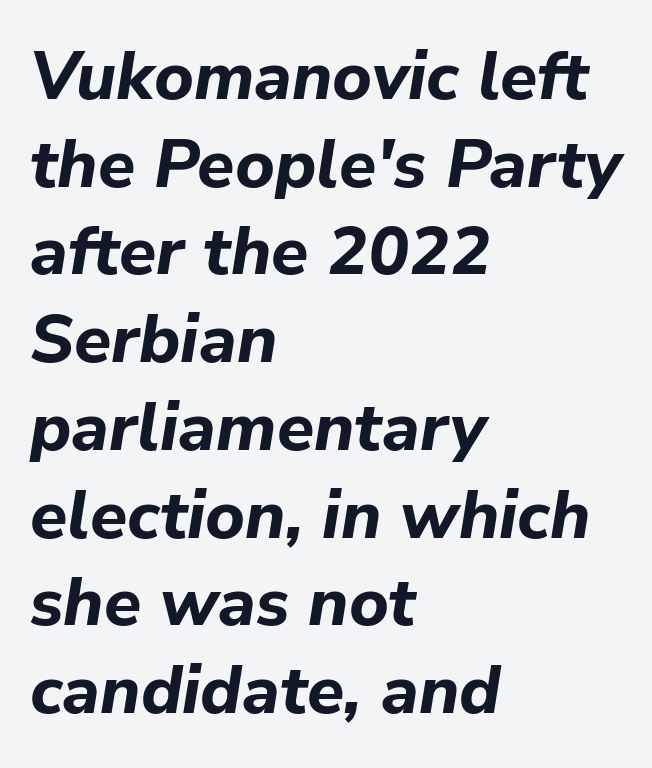
Characters are canted at an angle relative to the baseline's perpendicular. How would I describe the line gaps? Plain and ordinary. This sample has the flowing, uneven cadence of proportional lettering. Its strokes are broad and dark, the hallmark of bold type.
